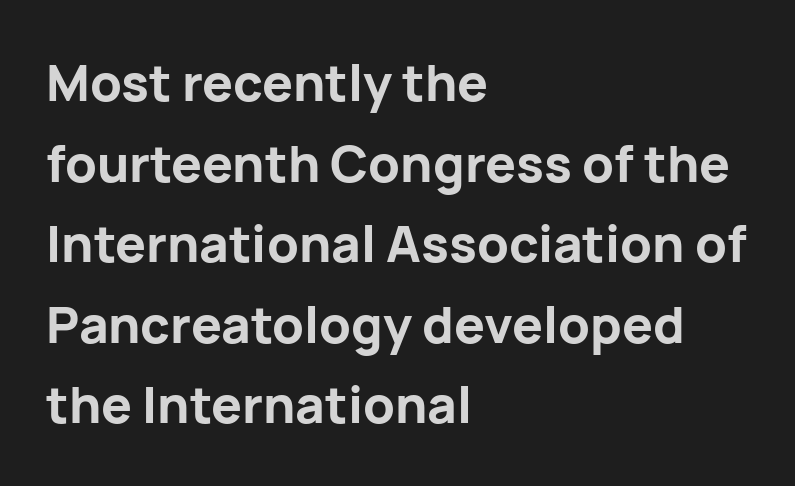
{"serif": "no", "italic": "no", "bold": "yes", "weight": "bold", "width": "normal", "stroke_contrast": "low", "x_height": "medium", "monospaced": "no", "underline": "no", "align": "left", "line_spacing": "normal", "line_spacing_ratio": 1.58, "letter_spacing": "normal", "letter_spacing_em": 0.0, "glyph_px": 51}
